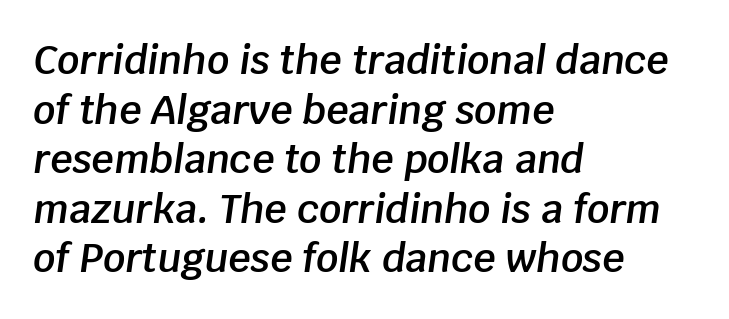
Summary of vertical rhythm: regular, with standard interline spacing. These lines keep a tight, regular rhythm from letter to letter. A semibold gives these letters moderate extra thickness, short of bold. Lines of text with bare space underneath. Typeset ragged right — the left edge is the straight one. Looks like regular typesetting: each glyph gets only the width it needs.
